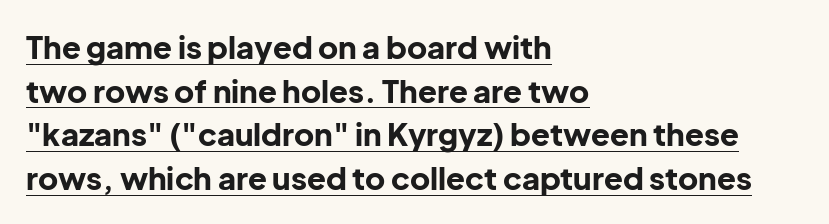
Q: Is the text bold? A: Yes.
Q: Is the text italic (slanted)? A: No, it is upright.
Q: Is the typeface a serif or a sans-serif typeface? A: Sans-serif.
Q: Is the text underlined? A: Yes.
Q: How is the paragraph aligned? A: Left-aligned.
Q: Is the spacing between letters normal or unusually wide? A: Normal.
Q: Is the spacing between lines tight, normal or loose? A: Normal.
Q: Width (condensed, normal, or wide)? A: Normal.
Q: Stroke contrast? A: Low.
Q: x-height? A: Medium.
Q: Monospaced? A: No.
